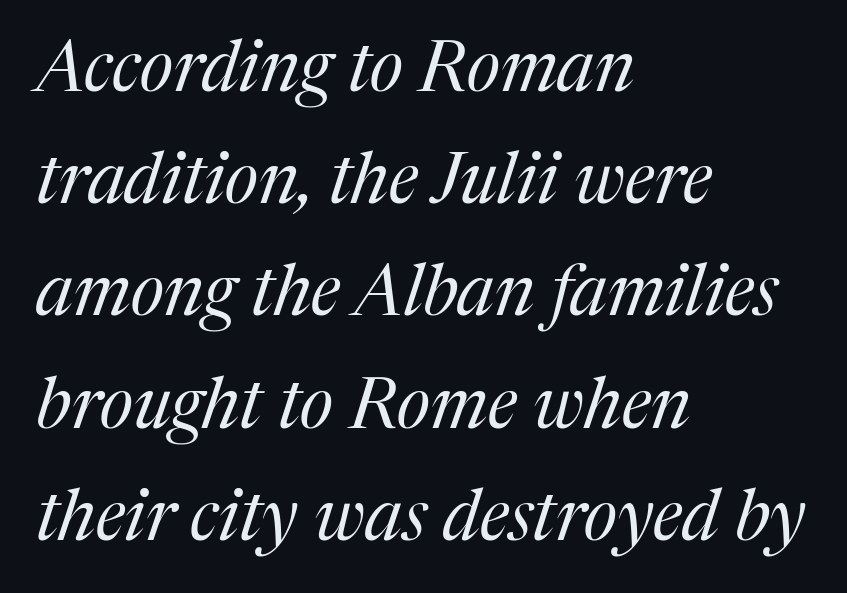
{"serif": "yes", "italic": "yes", "lean": "right", "slant_degrees": 17, "bold": "no", "weight": "regular", "width": "normal", "stroke_contrast": "medium", "x_height": "medium", "monospaced": "no", "underline": "no", "align": "left", "line_spacing": "normal", "line_spacing_ratio": 1.58, "letter_spacing": "normal", "letter_spacing_em": 0.0, "glyph_px": 71}
